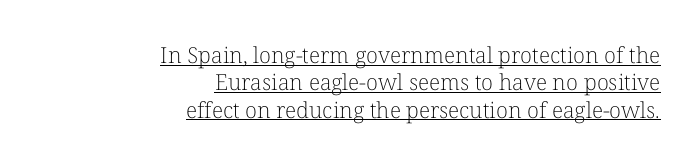
The passage shown is underscored from start to finish. Posture: vertical. Typeset ragged left — the right edge is the straight one. Glyph-to-glyph distance matches everyday printed text. Each stroke keeps to a modest, everyday thickness or less.
